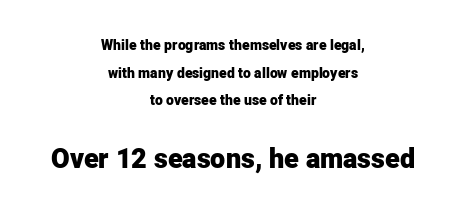
In this sample the second text group is rendered at the bigger scale. Casual observation: everything's sitting right in the middle. The letters stand straight up with perfectly vertical stems. Anything drawn beneath the words? Only blank space. Interline gaps are noticeably wide in this sample. The letters are bold, with thick, heavy strokes.
